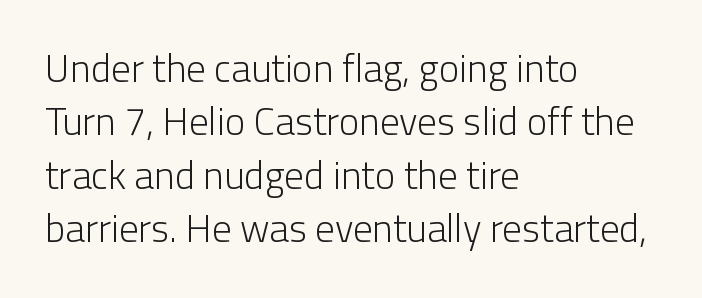
Q: Is the text bold? A: No.
Q: Is the text italic (slanted)? A: No, it is upright.
Q: Is the typeface a serif or a sans-serif typeface? A: Sans-serif.
Q: Is the text underlined? A: No.
Q: How is the paragraph aligned? A: Left-aligned.
Q: Is the spacing between letters normal or unusually wide? A: Normal.
Q: Is the spacing between lines tight, normal or loose? A: Normal.
Q: Width (condensed, normal, or wide)? A: Normal.
Q: Stroke contrast? A: Low.
Q: x-height? A: Medium.
Q: Monospaced? A: No.
